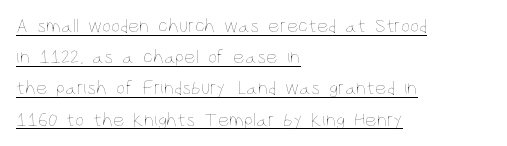
{"italic": "no", "bold": "no", "underline": "yes", "align": "left", "line_spacing": "normal", "line_spacing_ratio": 1.56, "letter_spacing": "normal", "letter_spacing_em": 0.0, "glyph_px": 20}
